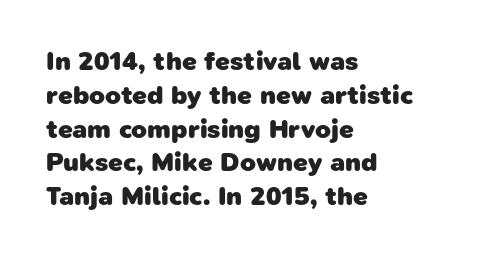
The image shows 26 px bold type; set left-aligned, normal line spacing (1.3x), normal letter spacing, not underlined.
